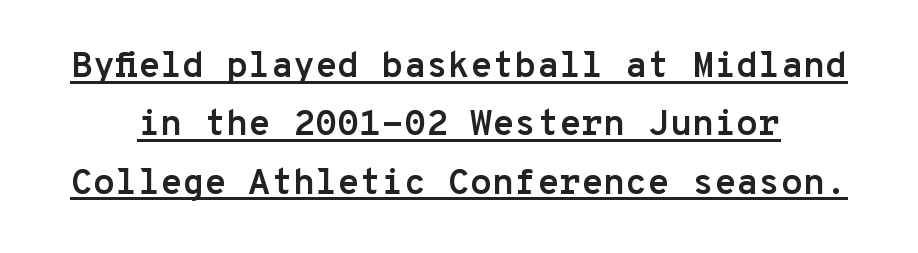
Posture: upright roman. The designer left line spacing at the default. Is the letter spacing exaggerated? No — it looks like the ordinary default. Examine the stroke ends and you'll find no serifs. Beneath each row of characters lies a ruled line. These lines are rendered in a fixed-pitch font.
